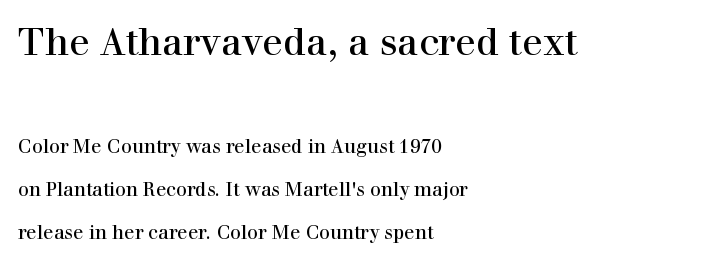
Q: Is the text bold? A: No.
Q: Is the text italic (slanted)? A: No, it is upright.
Q: Is the typeface a serif or a sans-serif typeface? A: Serif.
Q: Is the text underlined? A: No.
Q: How is the paragraph aligned? A: Left-aligned.
Q: Is the spacing between letters normal or unusually wide? A: Normal.
Q: Is the spacing between lines tight, normal or loose? A: Loose.
Q: Which block of text is set in a larger size, the first (top) or the second (bottom)? A: The first (top) one.
Q: Width (condensed, normal, or wide)? A: Normal.
Q: Stroke contrast? A: High.
Q: x-height? A: Medium.
Q: Monospaced? A: No.
